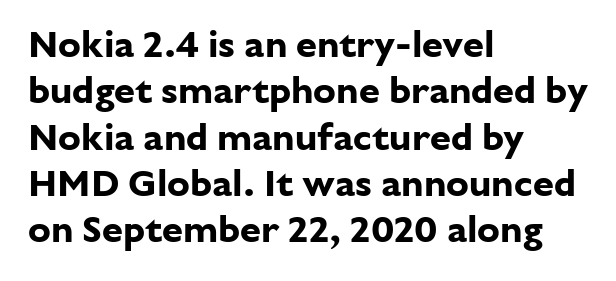
{"serif": "no", "italic": "no", "bold": "yes", "weight": "bold", "width": "normal", "stroke_contrast": "low", "x_height": "medium", "monospaced": "no", "underline": "no", "align": "left", "line_spacing_ratio": 1.22, "letter_spacing": "normal", "letter_spacing_em": 0.0, "glyph_px": 38}
